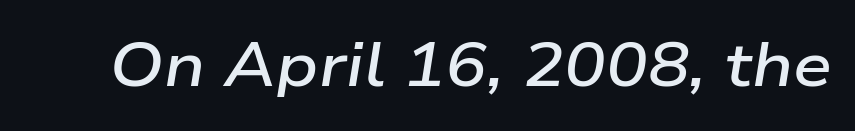
The image shows 62 px semibold, wide type, italic (leaning right); set normal letter spacing, not underlined; low stroke contrast and a medium x-height.
